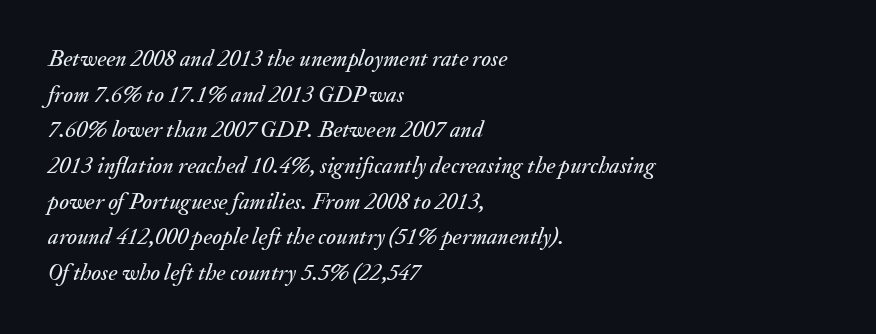
Q: Is the text italic (slanted)? A: Yes, it leans right by about 20 degrees.
Q: Is the text underlined? A: No.
Q: How is the paragraph aligned? A: Left-aligned.
Q: Is the spacing between letters normal or unusually wide? A: Normal.
Q: Is the spacing between lines tight, normal or loose? A: Normal.
